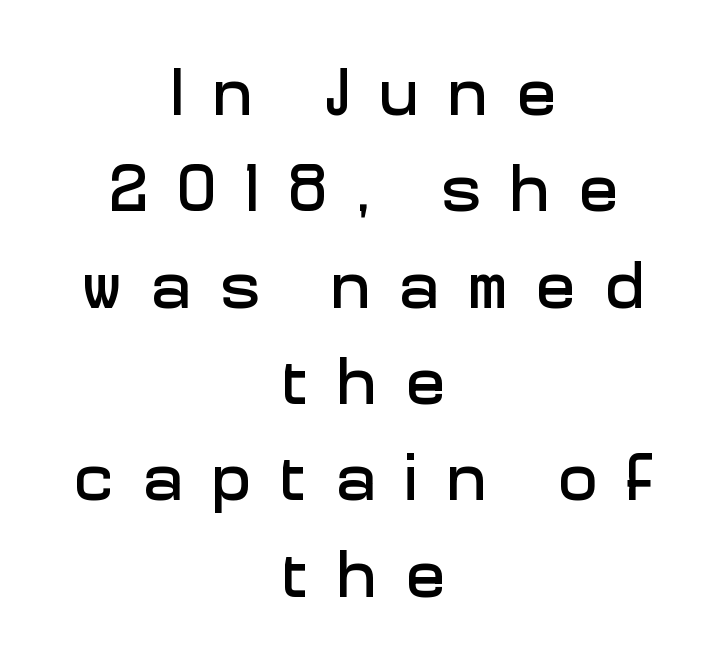
{"serif": "no", "italic": "no", "width": "normal", "stroke_contrast": "low", "x_height": "medium", "monospaced": "no", "underline": "no", "align": "center", "line_spacing": "normal", "line_spacing_ratio": 1.46, "letter_spacing": "wide", "letter_spacing_em": 0.44, "glyph_px": 66}
